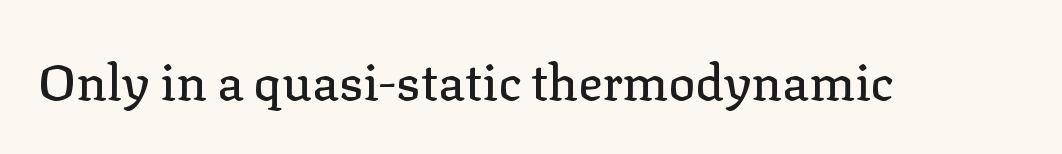
The image shows 50 px serif type, upright; set normal letter spacing, not underlined; low stroke contrast and a medium x-height.
